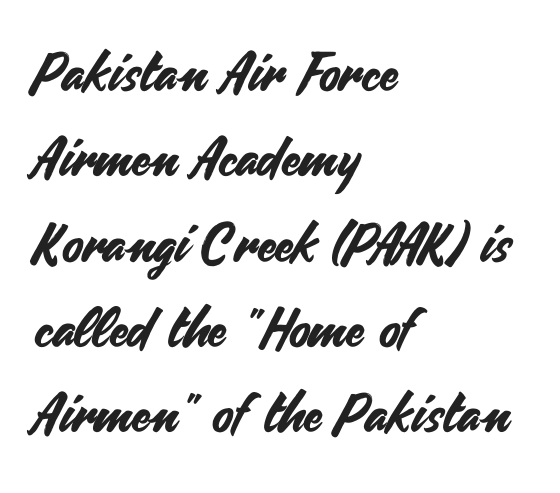
{"serif": "no", "width": "normal", "stroke_contrast": "medium", "x_height": "small", "monospaced": "no", "underline": "no", "align": "left", "line_spacing": "normal", "line_spacing_ratio": 1.58, "letter_spacing": "normal", "letter_spacing_em": 0.0, "glyph_px": 54}
